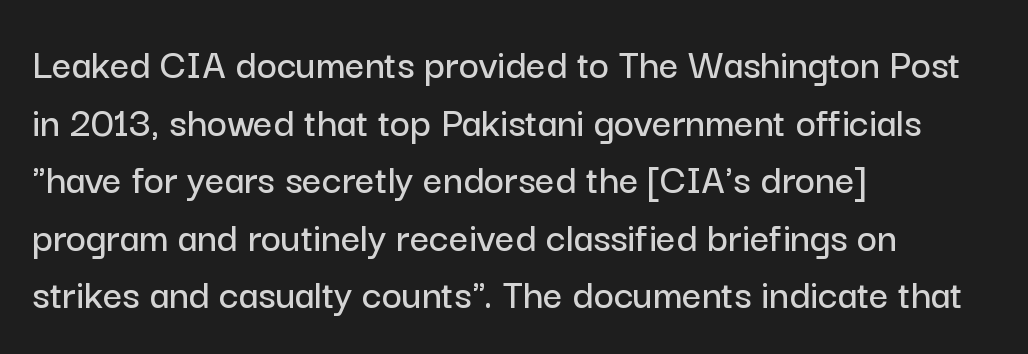
Compared with a centered layout, this one pins lines to the left instead. Examine the stroke ends and you'll find no serifs. Summary of vertical rhythm: regular, with standard interline spacing. Letters rest on an invisible, unmarked baseline. Italic: no, the glyphs are upright roman.
